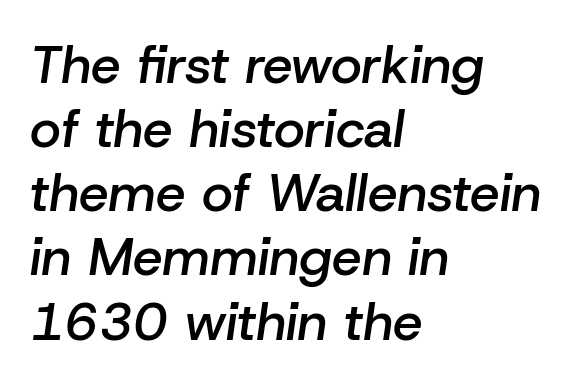
The space beneath each line is pristine and unruled. As a designer I'd log this as weight 600, semibold. No extra tracking has been applied to these lines. The passage shown is typed in a proportional face where columns would drift. The paragraph shown leans on its left margin. Designer's note — italics engaged.
